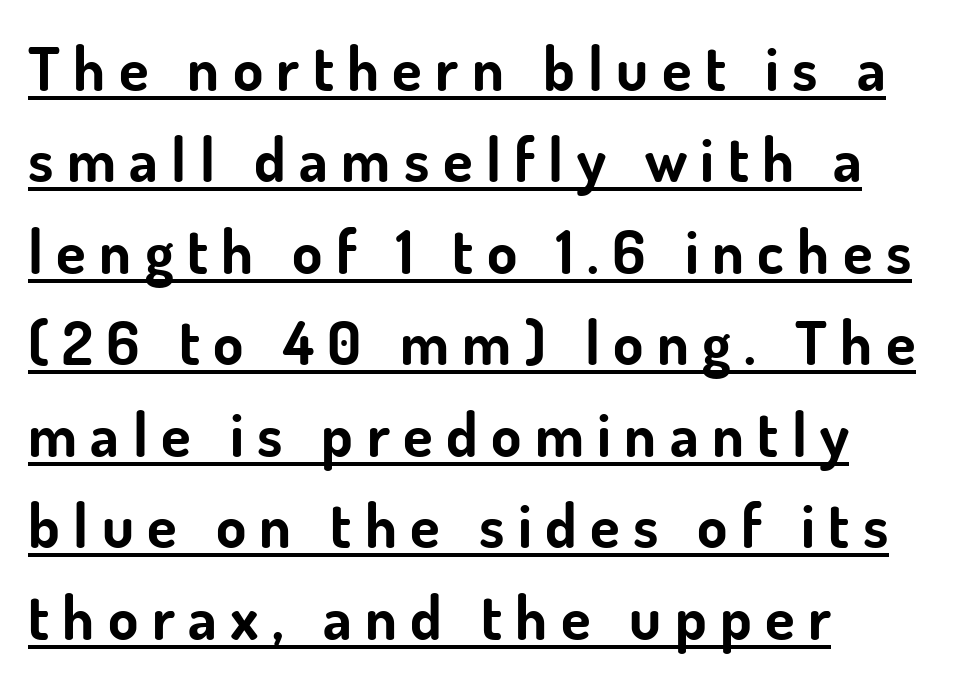
Q: Is the text bold? A: Yes.
Q: Is the text italic (slanted)? A: No, it is upright.
Q: Is the typeface a serif or a sans-serif typeface? A: Sans-serif.
Q: Is the text underlined? A: Yes.
Q: How is the paragraph aligned? A: Left-aligned.
Q: Is the spacing between letters normal or unusually wide? A: Unusually wide.
Q: Is the spacing between lines tight, normal or loose? A: Normal.
Q: Width (condensed, normal, or wide)? A: Normal.
Q: Stroke contrast? A: Low.
Q: x-height? A: Small.
Q: Monospaced? A: No.
